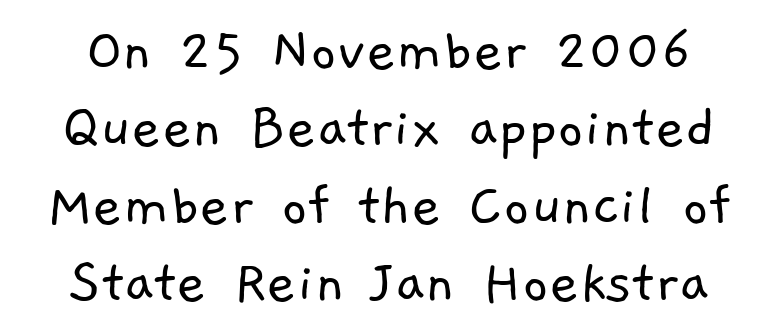
Look at the tracking — it's just the regular setting, nothing added. Ink coverage per letter is moderate at most. Character widths vary here, with narrow letters taking less room than wide ones. The space directly below the letters is spotless.
